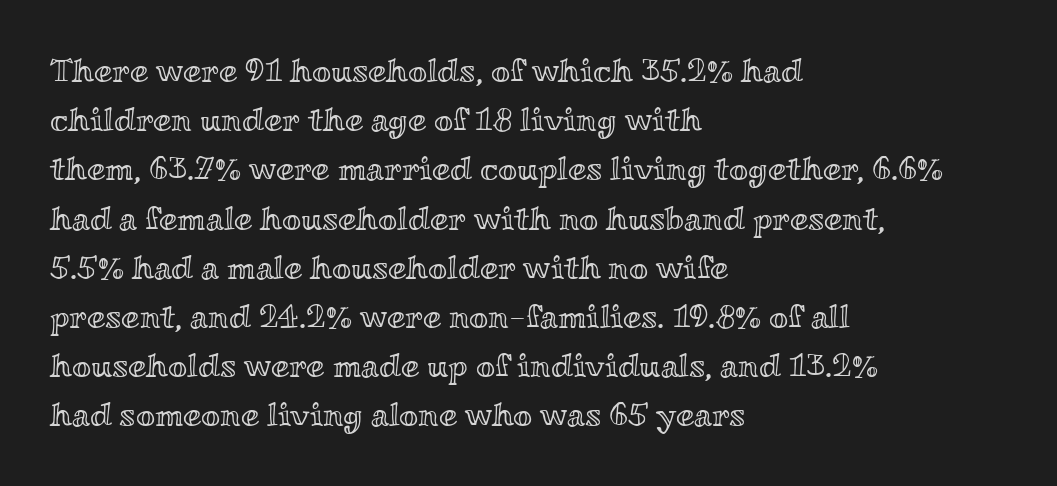
Glance below the letters and you will spot only blank space. Ordinary non-slanted type is in use. Rows of type keep a routine distance in the vertical direction. The face used here is proportionally spaced, like ordinary book or web type. Compared with a centered layout, this one pins lines to the left instead. Honestly, the letter spacing is just normal — you wouldn't notice it.
